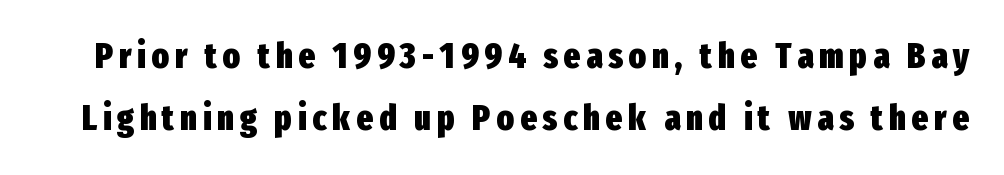
Q: Is the text bold? A: Yes.
Q: Is the text italic (slanted)? A: No, it is upright.
Q: Is the typeface a serif or a sans-serif typeface? A: Sans-serif.
Q: Is the text underlined? A: No.
Q: Width (condensed, normal, or wide)? A: Condensed.
Q: Stroke contrast? A: Low.
Q: x-height? A: Medium.
Q: Monospaced? A: No.
